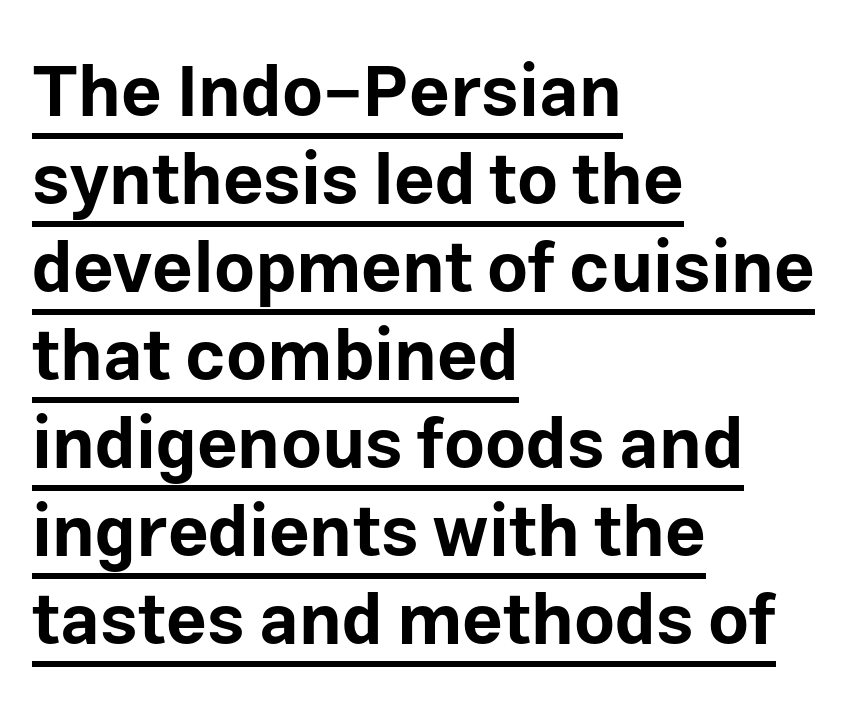
Layout note: lines flush left. Is there any slant? The stems are plumb. The text was rendered using a sans face with plain stroke endings. The font is running at its bold setting.
